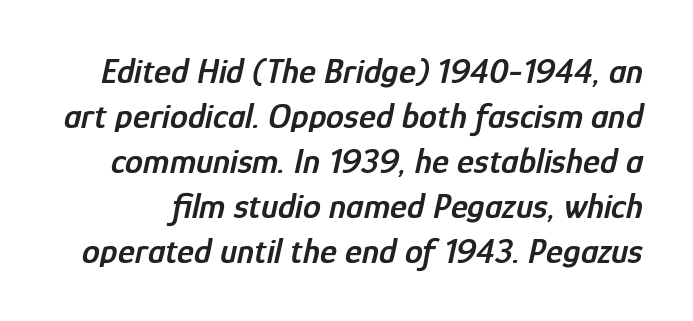
{"italic": "yes", "lean": "right", "slant_degrees": 12, "bold": "semi", "weight": "semibold", "width": "condensed", "stroke_contrast": "low", "x_height": "medium", "monospaced": "no", "underline": "no", "line_spacing": "normal", "line_spacing_ratio": 1.25, "letter_spacing": "normal", "letter_spacing_em": 0.0, "glyph_px": 36}
